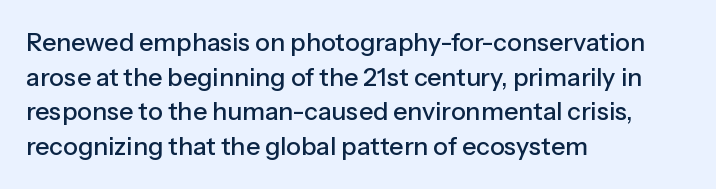
{"italic": "no", "underline": "no", "align": "left", "line_spacing": "normal", "line_spacing_ratio": 1.39, "letter_spacing": "normal", "letter_spacing_em": 0.0, "glyph_px": 25}
